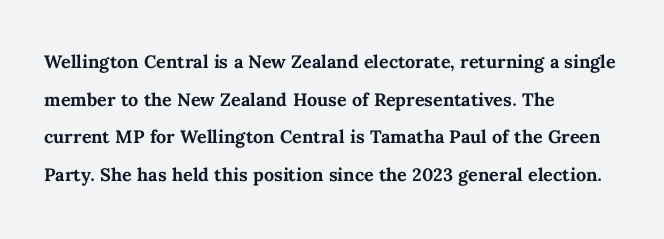
{"italic": "no", "bold": "yes", "underline": "no", "align": "left", "line_spacing": "normal", "line_spacing_ratio": 1.57, "letter_spacing": "normal", "letter_spacing_em": 0.0, "glyph_px": 24}
